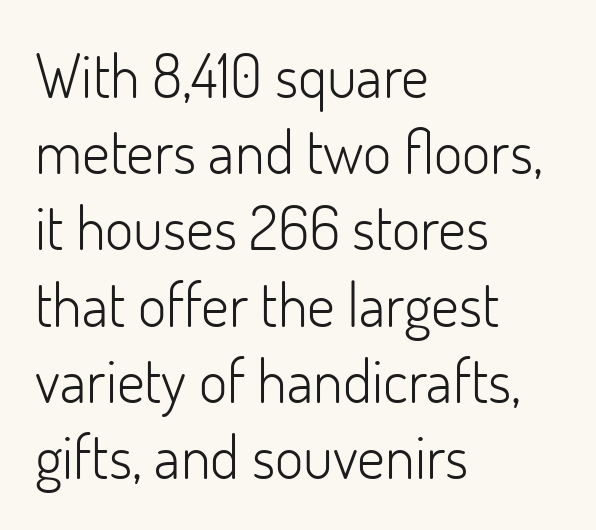
These lines are rendered in a variable-pitch font. Glyph-to-glyph distance matches everyday printed text. Do the letters lean? They stand straight. Bold? No — there's no thickening of the strokes. Compared with typical paragraphs, the rows here are spaced about the same. Teacher's note: observe the even left margin — that is flush-left alignment.
